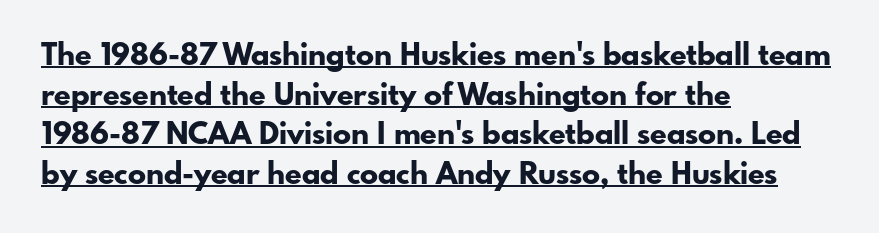
The image shows 30 px bold sans-serif type, upright; set left-aligned, normal line spacing (1.32x), normal letter spacing, underlined; low stroke contrast and a small x-height.
